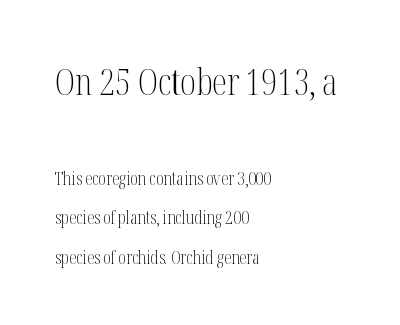
A bare baseline throughout the passage. If you drew a ruler down the left edge, every line would touch it. In terms of letterform style, serifs are clearly present. A light-to-regular cut is what we see here.
